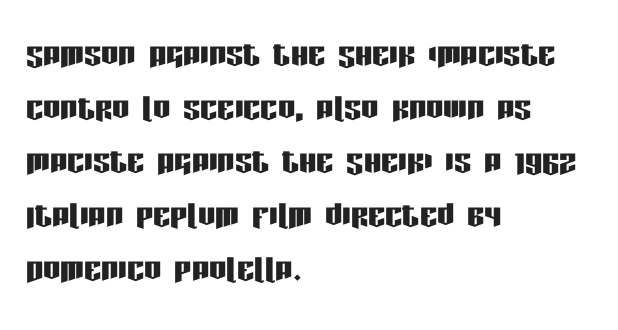
Does the lettering tilt? It doesn't — this is upright. Each row of text sits above clean, open space. One-word summary of the alignment: left. The passage shown is typed in a proportional face where columns would drift.
